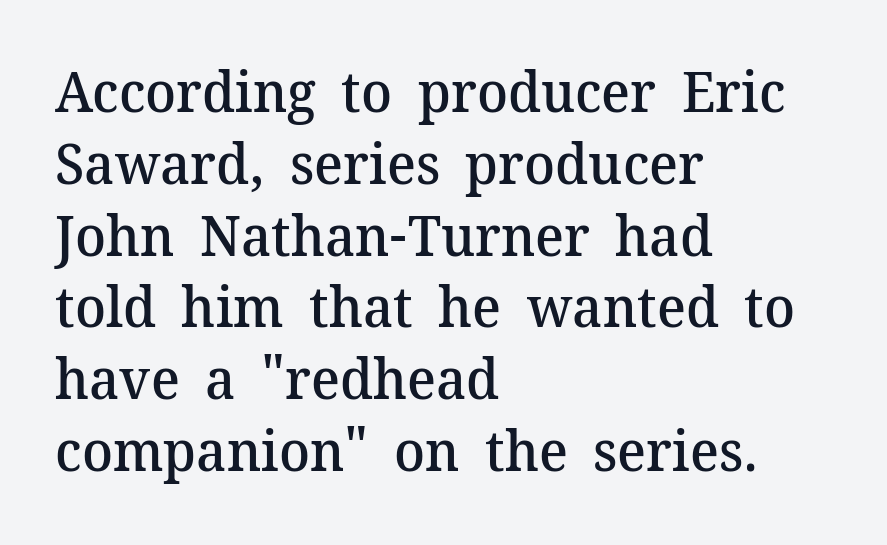
Just letters on the line, the space beneath them empty. All the whitespace from short lines collects on the right. This sample uses an upright cut, with every glyph sitting square on the baseline. Think of a printed novel: that variable character pitch is what you see here. The tracking reads as untouched default to a designer's eye. These lines are composed in type with serifs.
